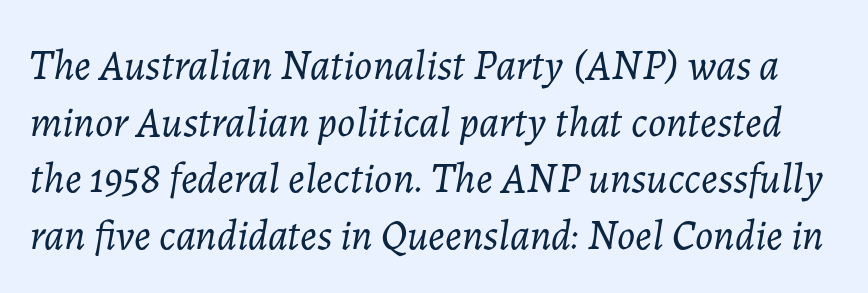
{"italic": "yes", "lean": "right", "slant_degrees": 7, "bold": "no", "weight": "light", "width": "normal", "stroke_contrast": "low", "x_height": "medium", "monospaced": "no", "underline": "no", "line_spacing": "normal", "line_spacing_ratio": 1.35, "letter_spacing": "normal", "letter_spacing_em": 0.0, "glyph_px": 42}
